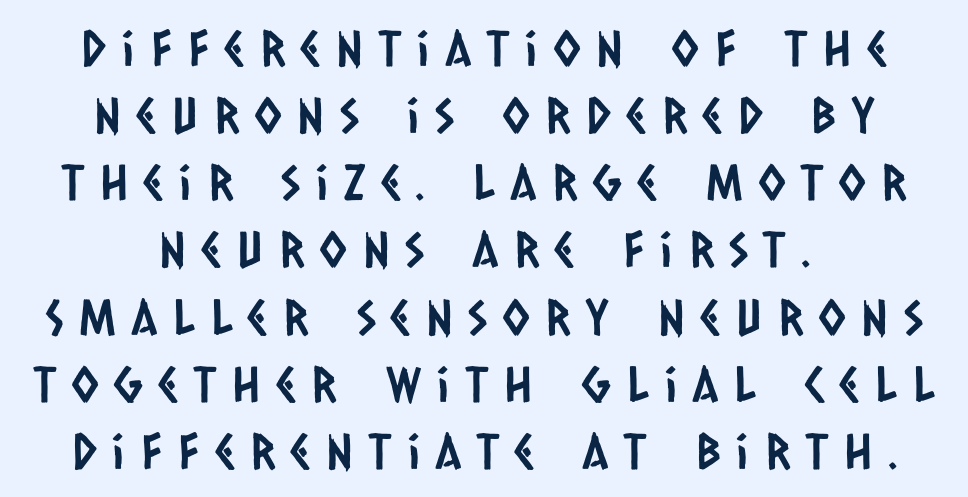
The image shows 49 px condensed sans-serif type; set centered, normal line spacing (1.37x), unusually wide letter spacing (+0.33 em), not underlined; low stroke contrast and a large x-height.
